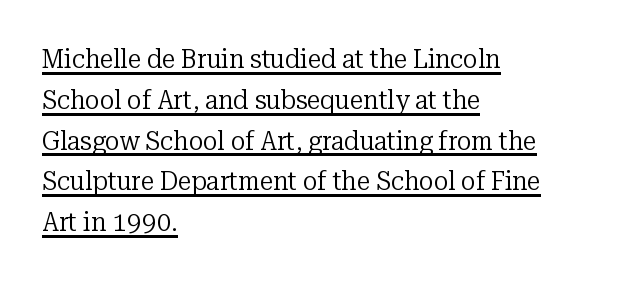
{"italic": "no", "bold": "no", "underline": "yes", "align": "left", "line_spacing": "normal", "line_spacing_ratio": 1.51, "letter_spacing": "normal", "letter_spacing_em": 0.0, "glyph_px": 27}
